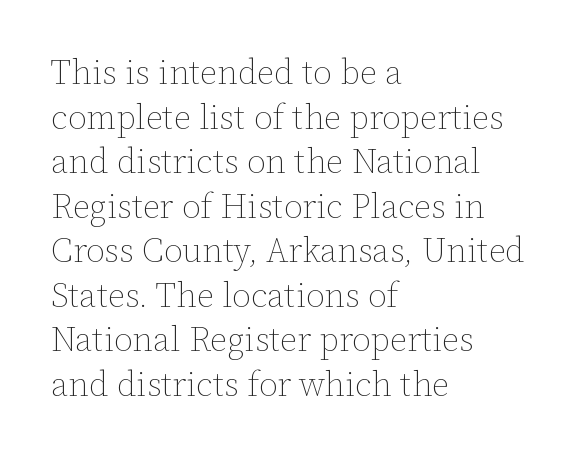
This sample uses plain, unmodified letter spacing. The strip under each line holds only bare page. Vertical spacing — default. The lettering holds an erect, upright posture throughout. The letterforms sit at book weight or below. These lines are rendered in a variable-pitch font.
